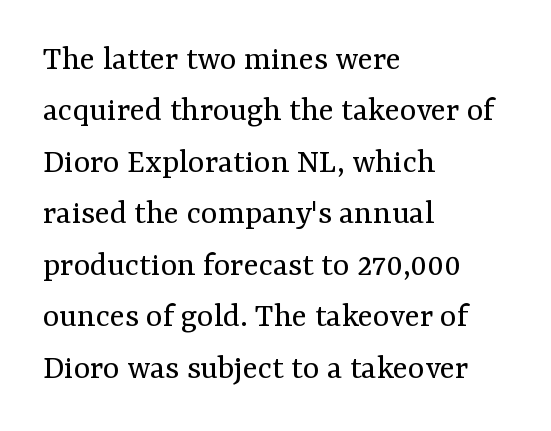
This is not heavy type; no bold has been used. You could not count columns in this text — the font is proportionally spaced. Type style note: has serifs. A typesetter would mark this as roman, not italic. The strip under each line holds only bare page.
